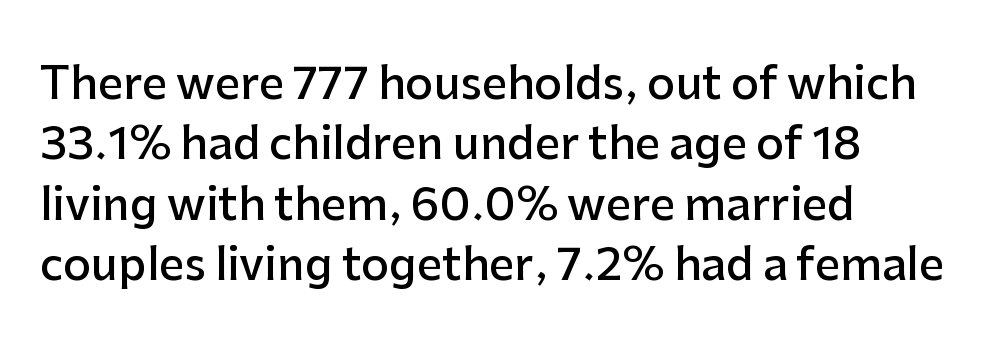
The image shows 44 px semibold sans-serif type, upright; set left-aligned, normal line spacing (1.37x), normal letter spacing, not underlined; low stroke contrast and a medium x-height.
